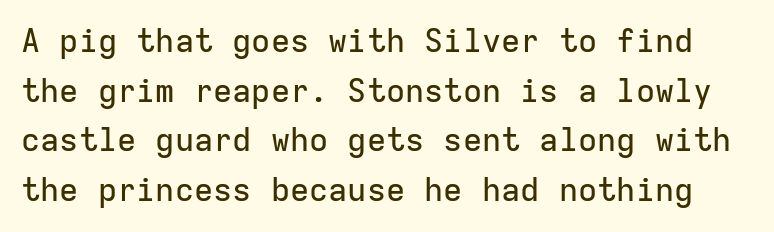
{"serif": "no", "italic": "no", "width": "normal", "stroke_contrast": "low", "x_height": "medium", "monospaced": "yes", "underline": "no", "line_spacing": "normal", "line_spacing_ratio": 1.55, "letter_spacing": "normal", "letter_spacing_em": 0.0, "glyph_px": 32}
